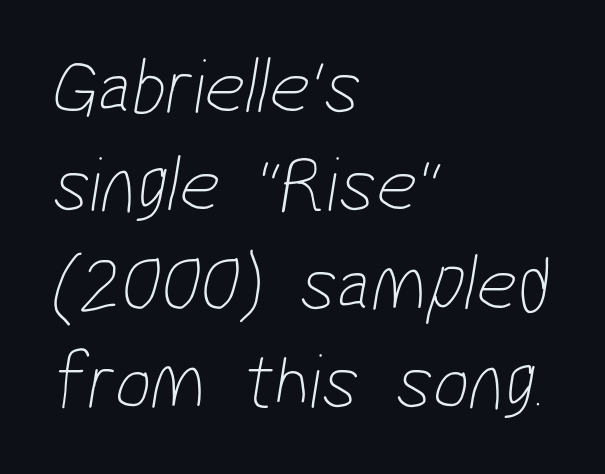
The image shows 80 px thin, condensed sans-serif type; set left-aligned, line spacing 1.23x, normal letter spacing, not underlined; low stroke contrast and a medium x-height.
